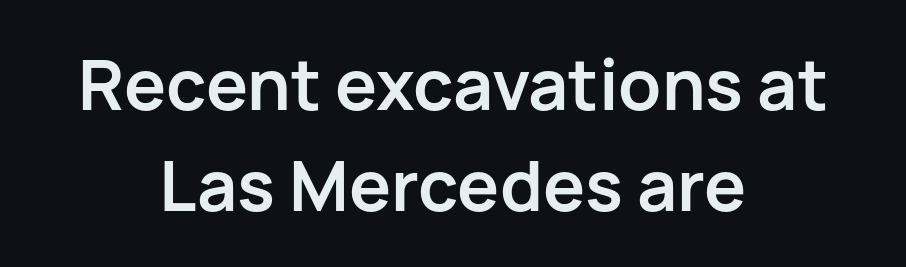
Do the characters align in a grid? No, the font is proportional. Notice how the passage keeps no hard edge, just a central spine. The block of text has a typical density, with ordinary space between rows. The font is running at its bold setting.
